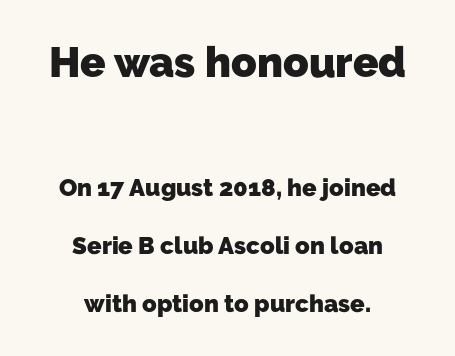
The image shows 42 px heavy sans-serif type; set centered, loose line spacing (2.43x), normal letter spacing, not underlined; the first (top) block is 1.75x larger; low stroke contrast and a medium x-height.
